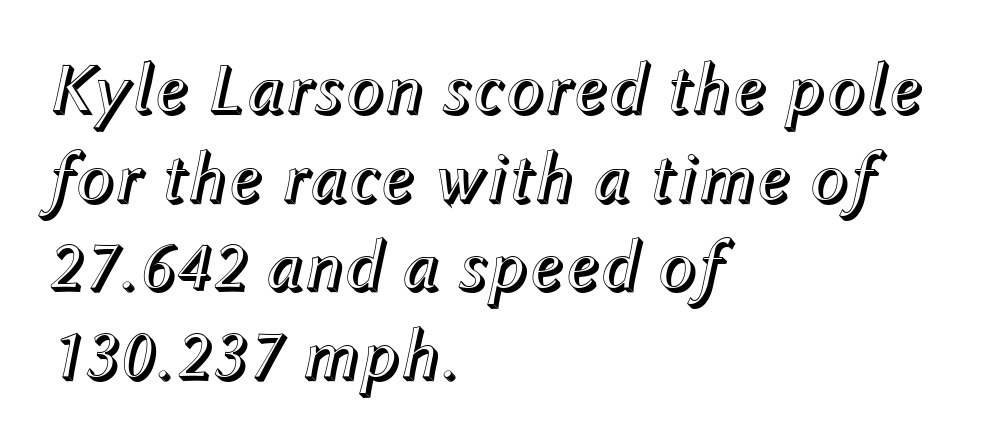
{"italic": "yes", "lean": "right", "slant_degrees": 12, "width": "normal", "x_height": "medium", "monospaced": "no", "underline": "no", "align": "left", "line_spacing_ratio": 1.23, "letter_spacing": "normal", "letter_spacing_em": 0.0, "glyph_px": 72}
